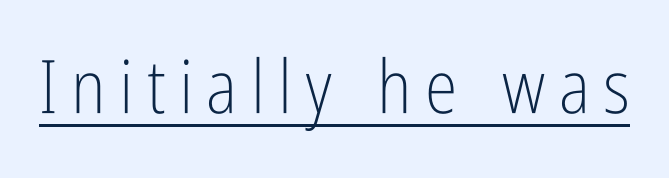
Q: Is the text bold? A: No.
Q: Is the text italic (slanted)? A: No, it is upright.
Q: Is the typeface a serif or a sans-serif typeface? A: Sans-serif.
Q: Is the text underlined? A: Yes.
Q: Width (condensed, normal, or wide)? A: Condensed.
Q: Stroke contrast? A: Low.
Q: x-height? A: Medium.
Q: Monospaced? A: No.
